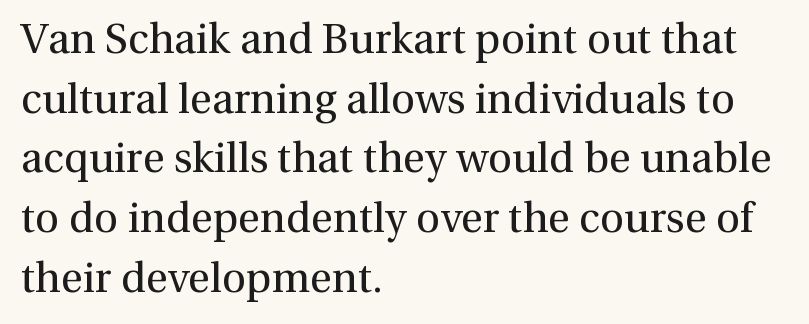
{"serif": "yes", "italic": "no", "bold": "no", "weight": "regular", "width": "normal", "x_height": "medium", "monospaced": "no", "underline": "no", "align": "left", "line_spacing": "normal", "line_spacing_ratio": 1.42, "letter_spacing": "normal", "letter_spacing_em": 0.0, "glyph_px": 42}
